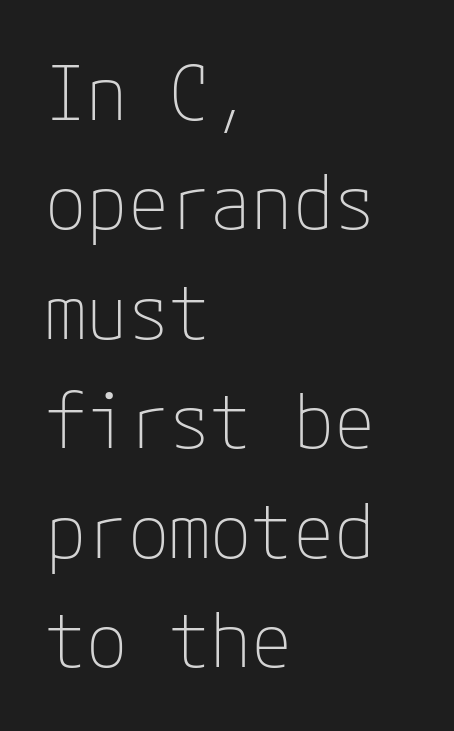
Decoration check: the copy has no underline. Nobody touched the tracking dial on this one. Layout note: lines flush left. The font is comparable to plain body text, perhaps lighter. How would I describe the line gaps? Plain and ordinary. Is this a sans? Yes — the strokes have no serifs.
